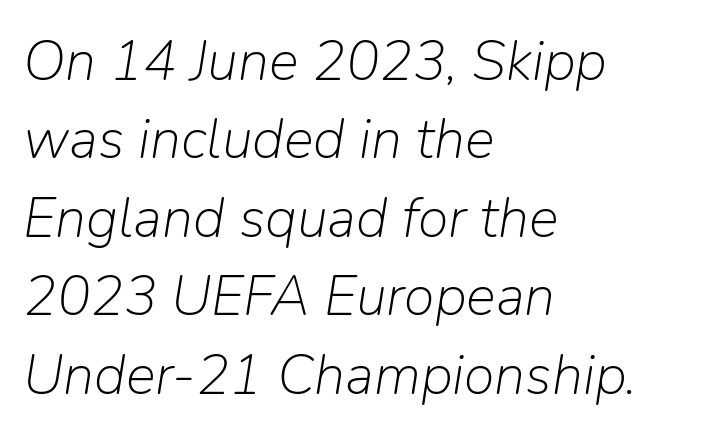
The image shows 56 px light type, italic (leaning right); set left-aligned, normal line spacing (1.4x), normal letter spacing, not underlined; low stroke contrast and a medium x-height.
